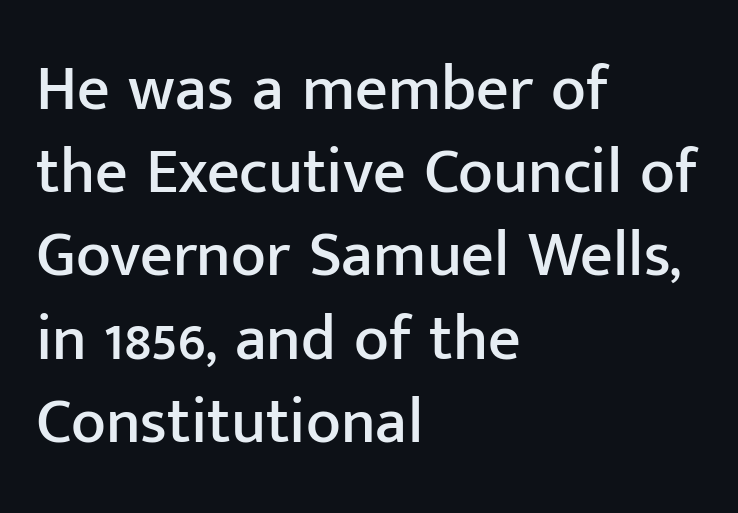
Q: Is the text italic (slanted)? A: No, it is upright.
Q: Is the typeface a serif or a sans-serif typeface? A: Sans-serif.
Q: Is the text underlined? A: No.
Q: How is the paragraph aligned? A: Left-aligned.
Q: Is the spacing between letters normal or unusually wide? A: Normal.
Q: Is the spacing between lines tight, normal or loose? A: Normal.
Q: Width (condensed, normal, or wide)? A: Normal.
Q: Stroke contrast? A: Low.
Q: x-height? A: Medium.
Q: Monospaced? A: No.
